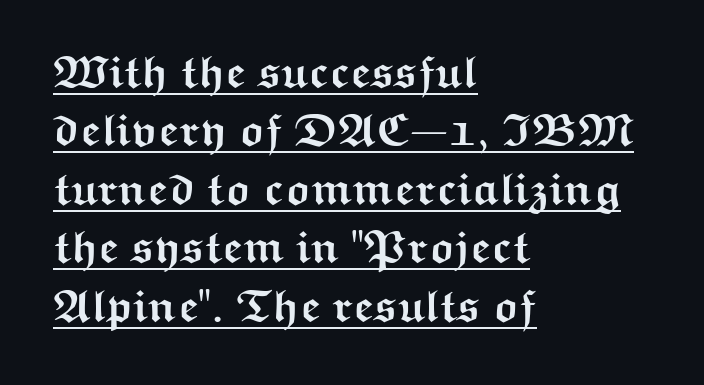
{"serif": "no", "italic": "no", "bold": "yes", "weight": "semibold", "width": "wide", "stroke_contrast": "medium", "x_height": "medium", "monospaced": "no", "underline": "yes", "align": "left", "line_spacing": "normal", "line_spacing_ratio": 1.3, "letter_spacing": "normal", "letter_spacing_em": 0.0, "glyph_px": 45}
